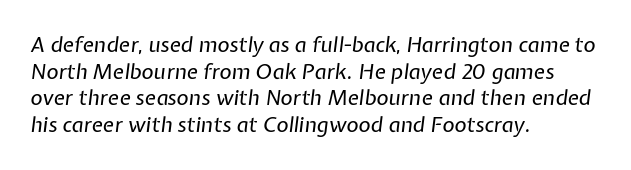
The image shows 21 px text type, italic (leaning right); set left-aligned, normal line spacing (1.27x), normal letter spacing, not underlined.
